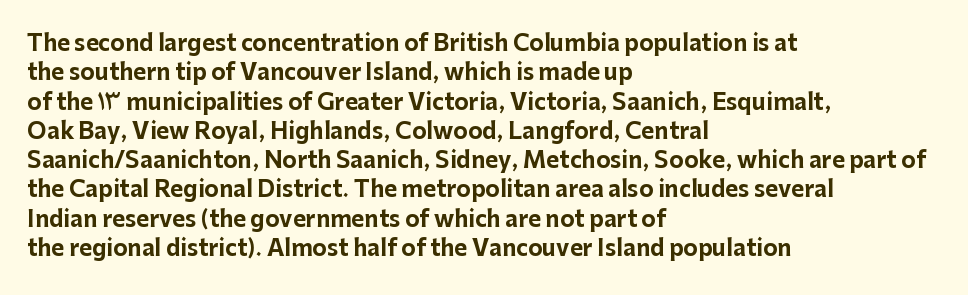
{"italic": "no", "bold": "yes", "underline": "no", "align": "left", "line_spacing": "normal", "line_spacing_ratio": 1.33, "letter_spacing": "normal", "letter_spacing_em": 0.0, "glyph_px": 22}
